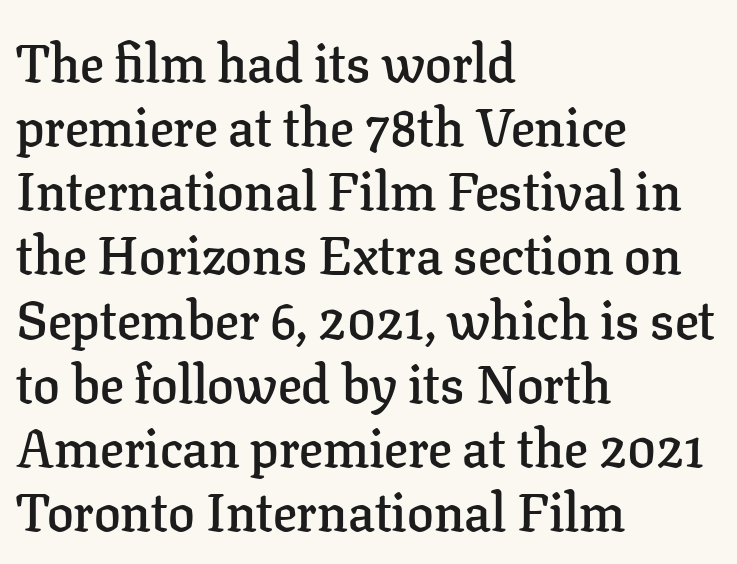
{"serif": "yes", "italic": "no", "bold": "semi", "weight": "semibold", "width": "normal", "stroke_contrast": "low", "x_height": "medium", "monospaced": "no", "underline": "no", "align": "left", "line_spacing_ratio": 1.21, "letter_spacing": "normal", "letter_spacing_em": 0.0, "glyph_px": 53}
